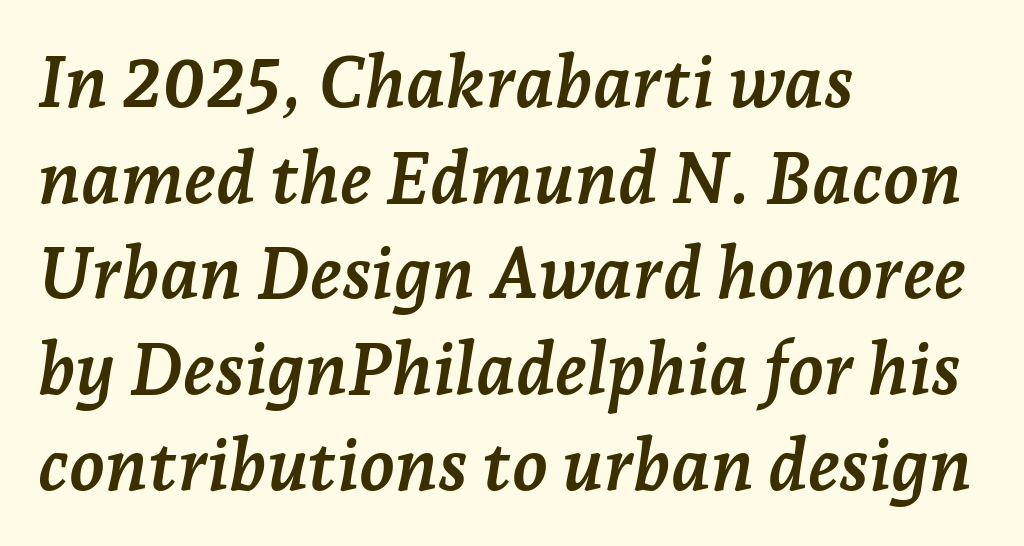
{"serif": "yes", "italic": "yes", "lean": "right", "slant_degrees": 7, "bold": "yes", "weight": "semibold", "width": "normal", "stroke_contrast": "low", "x_height": "medium", "monospaced": "no", "underline": "no", "align": "left", "line_spacing": "normal", "line_spacing_ratio": 1.31, "letter_spacing": "normal", "letter_spacing_em": 0.0, "glyph_px": 73}
